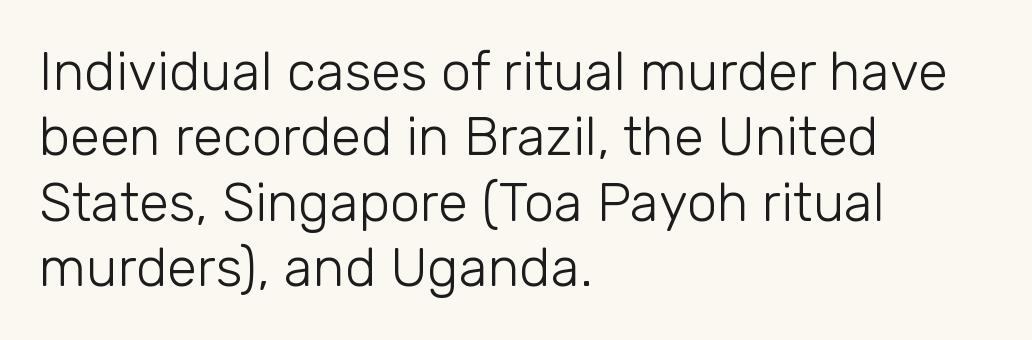
Q: Is the text bold? A: No.
Q: Is the text italic (slanted)? A: No, it is upright.
Q: Is the typeface a serif or a sans-serif typeface? A: Sans-serif.
Q: Is the text underlined? A: No.
Q: How is the paragraph aligned? A: Left-aligned.
Q: Is the spacing between letters normal or unusually wide? A: Normal.
Q: Width (condensed, normal, or wide)? A: Normal.
Q: Stroke contrast? A: Low.
Q: x-height? A: Medium.
Q: Monospaced? A: No.
